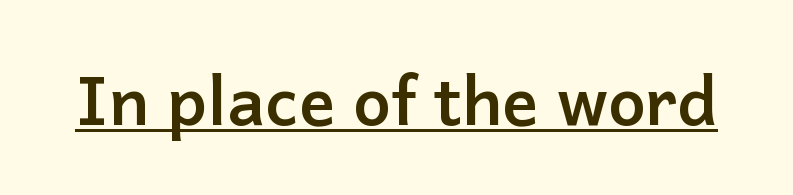
Q: Is the text bold? A: Yes.
Q: Is the text italic (slanted)? A: No, it is upright.
Q: Is the typeface a serif or a sans-serif typeface? A: Sans-serif.
Q: Is the text underlined? A: Yes.
Q: Is the spacing between letters normal or unusually wide? A: Normal.
Q: Width (condensed, normal, or wide)? A: Normal.
Q: Stroke contrast? A: Low.
Q: x-height? A: Medium.
Q: Monospaced? A: No.
